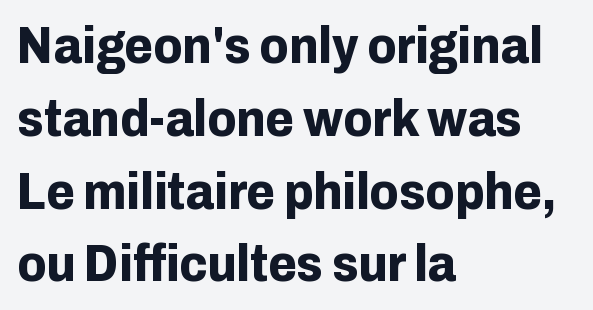
Q: Is the text bold? A: Yes.
Q: Is the text italic (slanted)? A: No, it is upright.
Q: Is the typeface a serif or a sans-serif typeface? A: Sans-serif.
Q: Is the text underlined? A: No.
Q: How is the paragraph aligned? A: Left-aligned.
Q: Is the spacing between letters normal or unusually wide? A: Normal.
Q: Is the spacing between lines tight, normal or loose? A: Normal.
Q: Width (condensed, normal, or wide)? A: Normal.
Q: Stroke contrast? A: Low.
Q: x-height? A: Medium.
Q: Monospaced? A: No.
